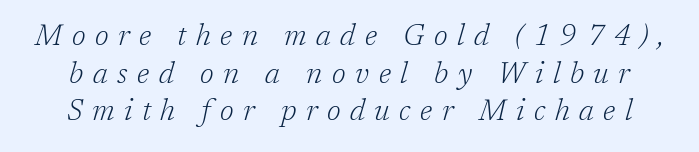
{"serif": "yes", "italic": "yes", "lean": "right", "slant_degrees": 17, "bold": "no", "weight": "light", "width": "normal", "stroke_contrast": "low", "x_height": "medium", "monospaced": "no", "underline": "no", "line_spacing": "normal", "line_spacing_ratio": 1.3, "letter_spacing": "wide", "letter_spacing_em": 0.33, "glyph_px": 29}
